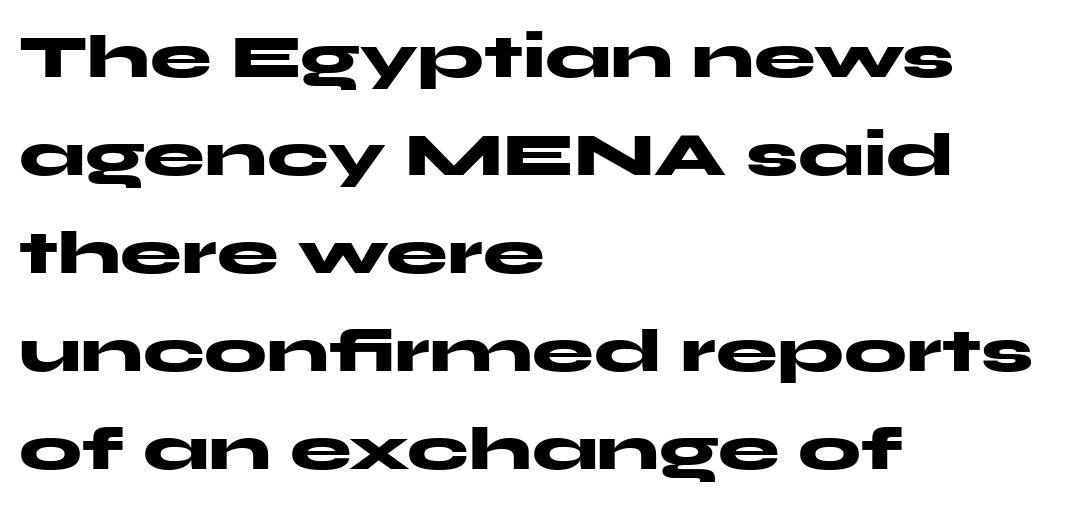
A typesetter would call this proportional, since set widths differ per character. Classification — sans serif. Upright lettering throughout. The zone under the glyphs is completely vacant.
